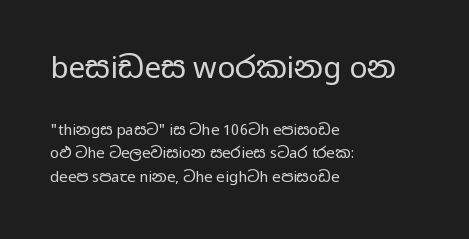
Q: Is the text bold? A: No.
Q: Is the text italic (slanted)? A: No, it is upright.
Q: Is the typeface a serif or a sans-serif typeface? A: Sans-serif.
Q: Is the text underlined? A: No.
Q: How is the paragraph aligned? A: Left-aligned.
Q: Is the spacing between letters normal or unusually wide? A: Normal.
Q: Is the spacing between lines tight, normal or loose? A: Normal.
Q: Which block of text is set in a larger size, the first (top) or the second (bottom)? A: The first (top) one.
Q: Width (condensed, normal, or wide)? A: Wide.
Q: Stroke contrast? A: Low.
Q: x-height? A: Medium.
Q: Monospaced? A: No.
